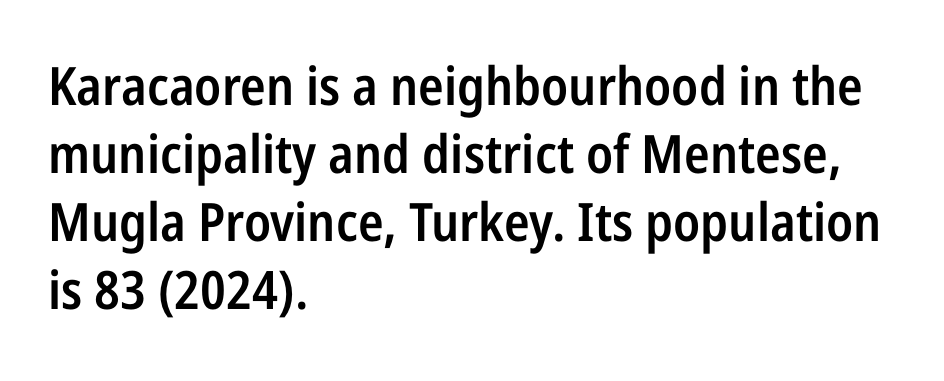
The image shows 53 px semibold, condensed sans-serif type, upright; set left-aligned, normal line spacing (1.28x), normal letter spacing, not underlined; low stroke contrast and a medium x-height.
